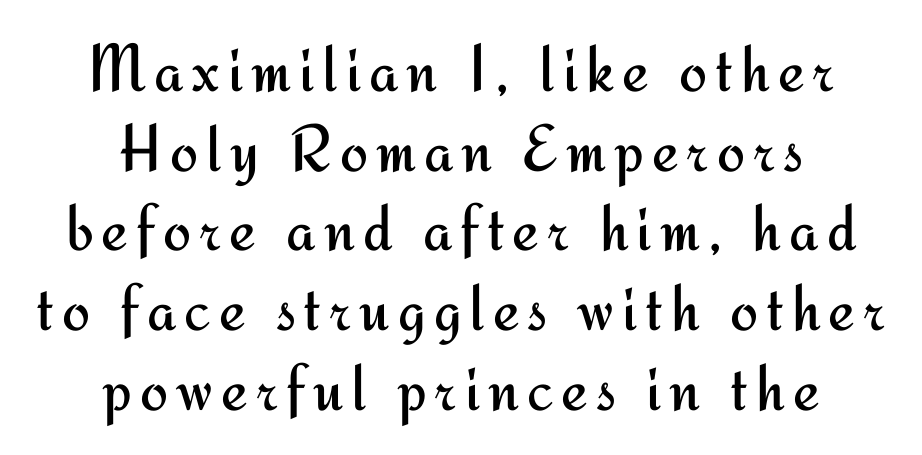
Vertical stems look standard width or narrower in stroke. Look at the bottom of the vertical strokes: they stop flat, with no serifs. Only glyphs here, with clear space below each row. Where is the straight margin? There isn't one; the lines are centered. You could not count columns in this text — the font is proportionally spaced.
